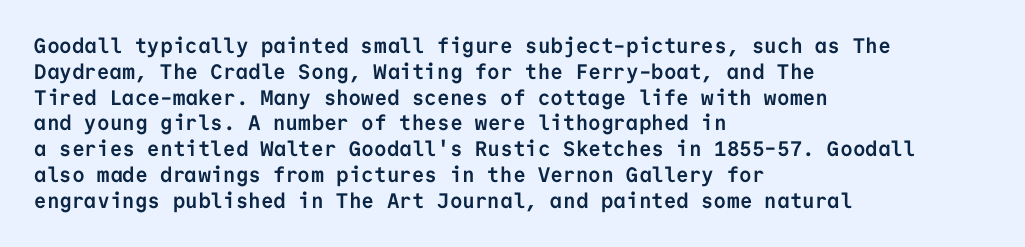
Q: Is the text bold? A: Yes.
Q: Is the text italic (slanted)? A: No, it is upright.
Q: Is the text underlined? A: No.
Q: How is the paragraph aligned? A: Left-aligned.
Q: Is the spacing between letters normal or unusually wide? A: Normal.
